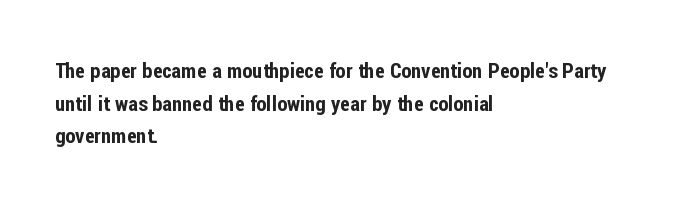
The line-height multiplier appears to be the usual default. Posture: straight, roman, zero tilt. This sample uses plain, unmodified letter spacing. No word sits above an underline.
